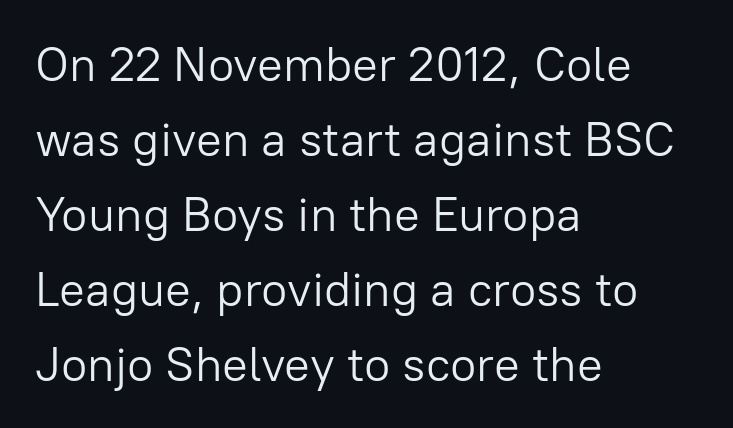
{"serif": "no", "italic": "no", "bold": "no", "weight": "light", "width": "normal", "stroke_contrast": "low", "x_height": "medium", "monospaced": "no", "underline": "no", "align": "left", "line_spacing": "normal", "line_spacing_ratio": 1.56, "letter_spacing": "normal", "letter_spacing_em": 0.0, "glyph_px": 48}
